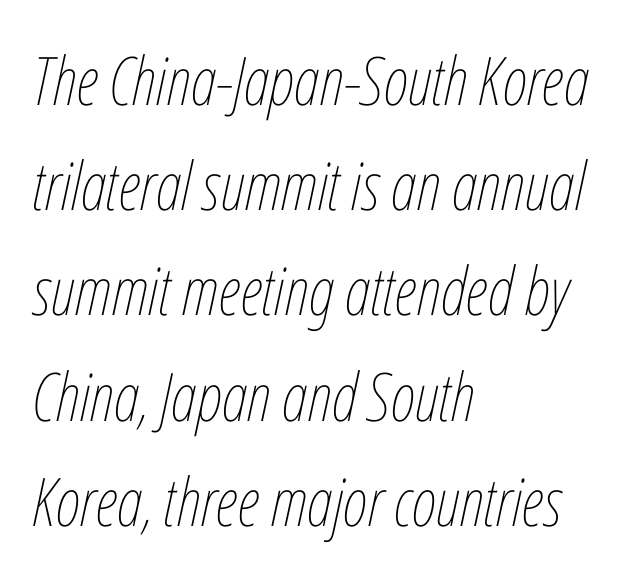
Rule under the text: the space is simply empty. Quick note: interline space is typical. The face used here is proportionally spaced, like ordinary book or web type. Stroke mass is kept to a normal reading level or below. Students, note that the glyphs here touch the page at normal intervals. The specimen reads as italic at a glance.
